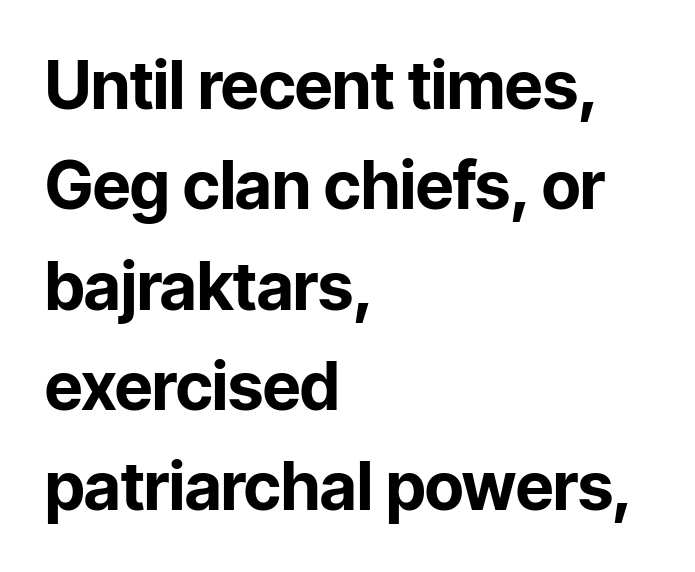
Reading down the block, your eye returns to a fixed left position each line. Every letter is thick-stroked: bold, no question. Nope, not italic — everything's standing straight. The area under the type is left untouched. Students, note that the glyphs here touch the page at normal intervals. Is there much room between lines? A standard amount, neither cramped nor airy.
